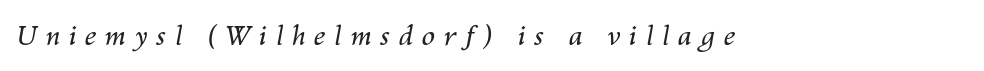
Bare-footed words on every line. Short note: letters widely spaced. The face looks like a standard text weight, possibly lighter. Does the lettering tilt? It does — this is italic.
